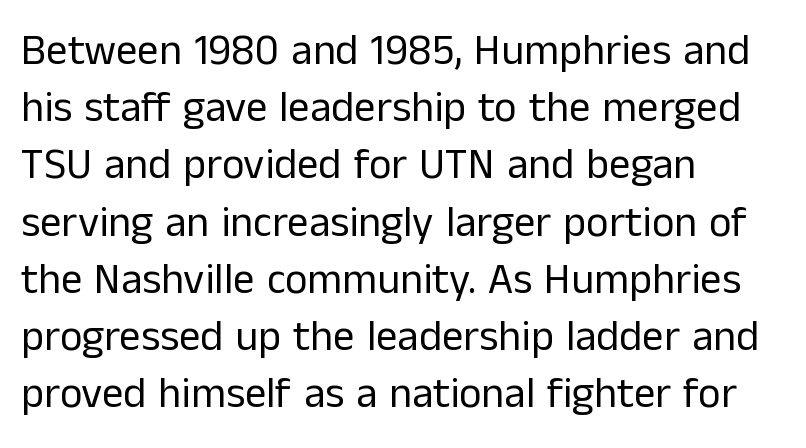
{"serif": "no", "italic": "no", "bold": "no", "weight": "regular", "width": "normal", "stroke_contrast": "low", "x_height": "medium", "monospaced": "no", "underline": "no", "align": "left", "line_spacing": "normal", "line_spacing_ratio": 1.33, "letter_spacing": "normal", "letter_spacing_em": 0.0, "glyph_px": 43}
